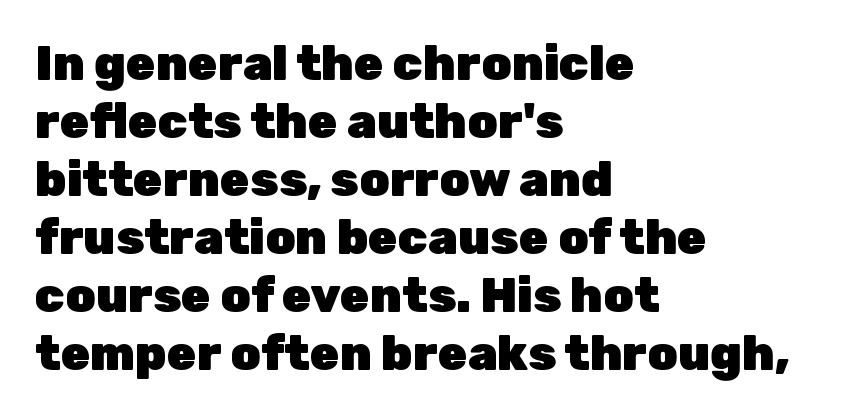
Q: Is the text bold? A: Yes.
Q: Is the text italic (slanted)? A: No, it is upright.
Q: Is the typeface a serif or a sans-serif typeface? A: Sans-serif.
Q: Is the text underlined? A: No.
Q: How is the paragraph aligned? A: Left-aligned.
Q: Is the spacing between letters normal or unusually wide? A: Normal.
Q: Width (condensed, normal, or wide)? A: Normal.
Q: Stroke contrast? A: Low.
Q: x-height? A: Medium.
Q: Monospaced? A: No.
